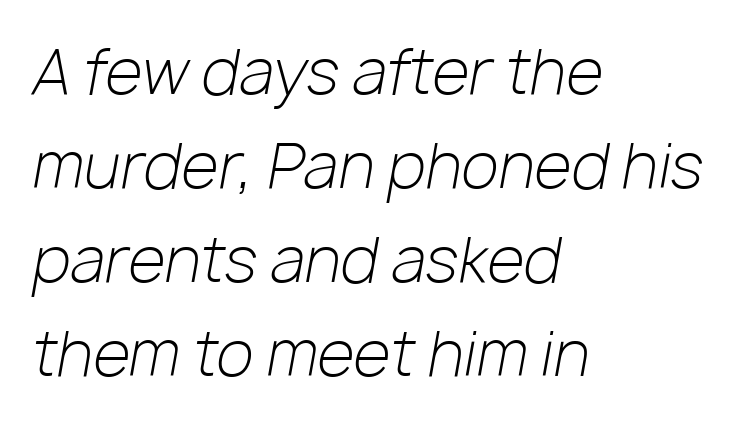
Standard letterfit; no display-style spreading of the glyphs. A typesetter would call this proportional, since set widths differ per character. Weight: in the light-to-regular range. Leftover space on each line is placed entirely after the last word. Line spacing here is normal. Bare-footed words on every line.
